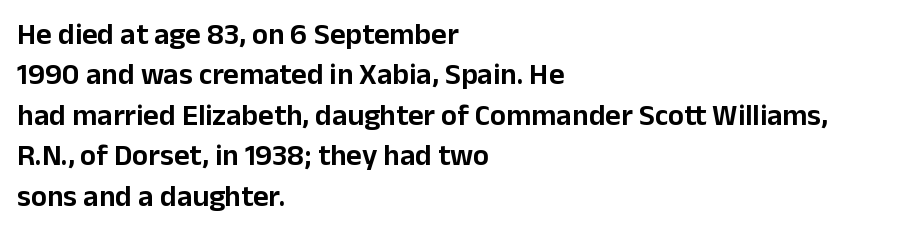
Is the letter spacing exaggerated? No — it looks like the ordinary default. The strip under each line holds only bare page. I'd call this a sans setting — the letters go barefoot. Does the leading feel generous? No, just average. The rag falls on the right side of this text block.
